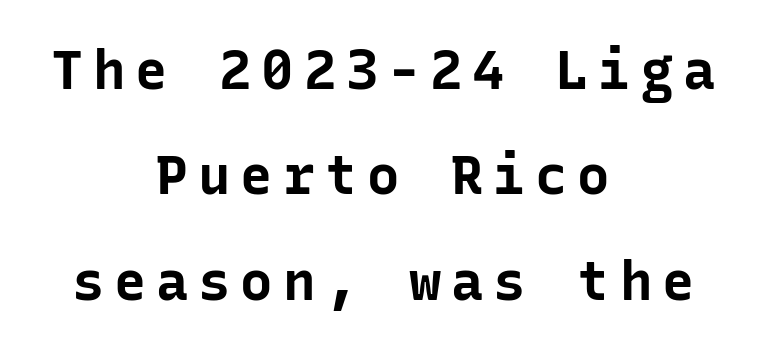
Each letter, wide or thin by design, is forced into the same width here. Notice how thick the strokes are: this is what a full bold looks like. Serifs: no, the terminals of the letterforms are clean. The lines are spread far apart with generous leading. Nope, not italic — everything's standing straight. Honestly, there is no underline to notice here at all.
